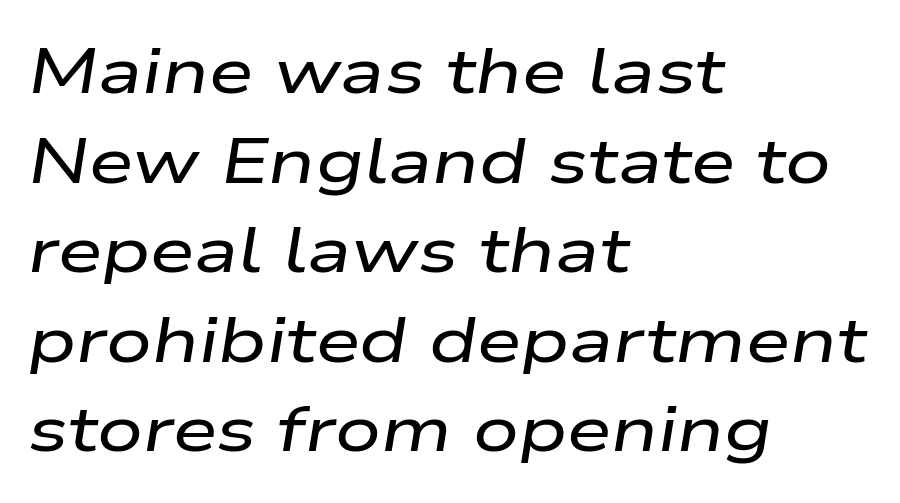
Q: Is the text italic (slanted)? A: Yes, it leans right by about 9 degrees.
Q: Is the text underlined? A: No.
Q: How is the paragraph aligned? A: Left-aligned.
Q: Is the spacing between letters normal or unusually wide? A: Normal.
Q: Is the spacing between lines tight, normal or loose? A: Normal.
Q: Width (condensed, normal, or wide)? A: Wide.
Q: Stroke contrast? A: Low.
Q: x-height? A: Medium.
Q: Monospaced? A: No.
